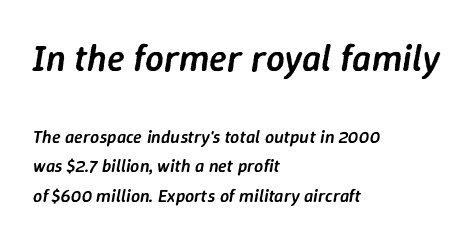
The image shows 37 px semibold type, italic (leaning right); set left-aligned, normal line spacing (1.65x), normal letter spacing, not underlined; the first (top) block is 2.06x larger; low stroke contrast and a medium x-height.
